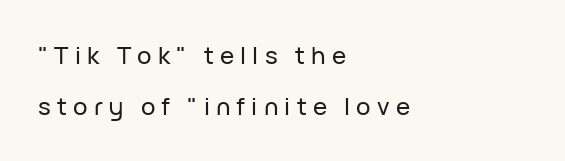
Q: Is the text italic (slanted)? A: No, it is upright.
Q: Is the text underlined? A: No.
Q: How is the paragraph aligned? A: Left-aligned.
Q: Is the spacing between letters normal or unusually wide? A: Unusually wide.
Q: Is the spacing between lines tight, normal or loose? A: Loose.
